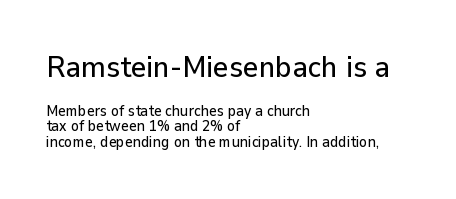
The image shows 30 px sans-serif type, upright; set left-aligned, tight line spacing (1.01x), normal letter spacing, not underlined; the first (top) block is 2.0x larger; low stroke contrast and a medium x-height.
